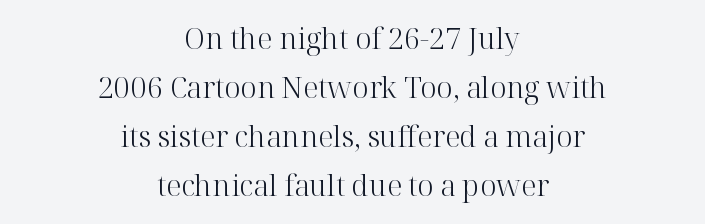
Q: Is the text bold? A: No.
Q: Is the text italic (slanted)? A: No, it is upright.
Q: Is the typeface a serif or a sans-serif typeface? A: Serif.
Q: Is the text underlined? A: No.
Q: How is the paragraph aligned? A: Centered.
Q: Is the spacing between letters normal or unusually wide? A: Normal.
Q: Is the spacing between lines tight, normal or loose? A: Normal.
Q: Width (condensed, normal, or wide)? A: Normal.
Q: Stroke contrast? A: High.
Q: x-height? A: Medium.
Q: Monospaced? A: No.
